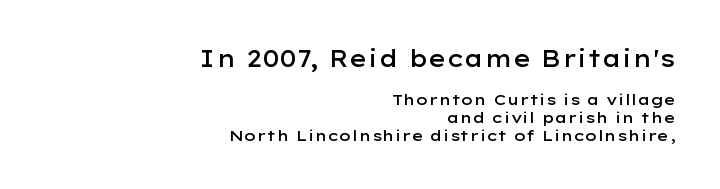
Q: Is the text bold? A: Semi-bold.
Q: Is the text italic (slanted)? A: No, it is upright.
Q: Is the text underlined? A: No.
Q: How is the paragraph aligned? A: Right-aligned.
Q: Is the spacing between letters normal or unusually wide? A: Normal.
Q: Which block of text is set in a larger size, the first (top) or the second (bottom)? A: The first (top) one.
